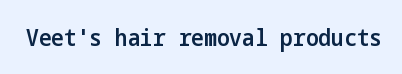
Q: Is the text bold? A: Semi-bold.
Q: Is the text italic (slanted)? A: No, it is upright.
Q: Is the text underlined? A: No.
Q: Is the spacing between letters normal or unusually wide? A: Normal.
